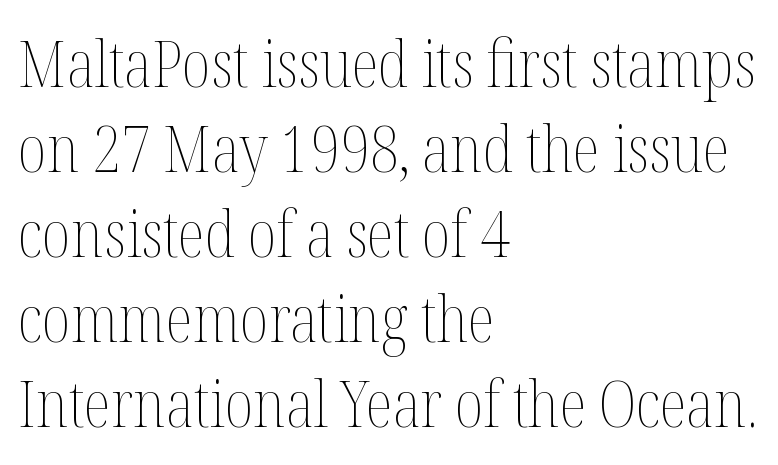
Q: Is the text bold? A: No.
Q: Is the text italic (slanted)? A: No, it is upright.
Q: Is the text underlined? A: No.
Q: How is the paragraph aligned? A: Left-aligned.
Q: Is the spacing between letters normal or unusually wide? A: Normal.
Q: Is the spacing between lines tight, normal or loose? A: Normal.
Q: Width (condensed, normal, or wide)? A: Condensed.
Q: Stroke contrast? A: Medium.
Q: x-height? A: Medium.
Q: Monospaced? A: No.
